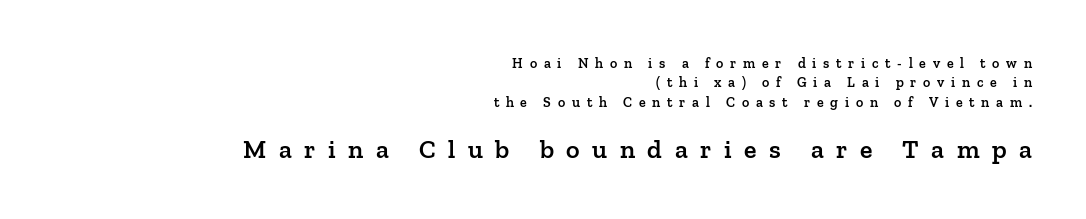
{"italic": "no", "bold": "semi", "underline": "no", "align": "right", "line_spacing": "normal", "line_spacing_ratio": 1.38, "letter_spacing": "wide", "letter_spacing_em": 0.48, "larger_block": "second", "size_ratio": 1.86, "glyph_px": 26}
